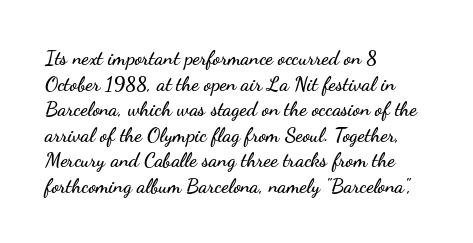
The image shows 20 px text type; set left-aligned, normal line spacing (1.28x), normal letter spacing, not underlined.
